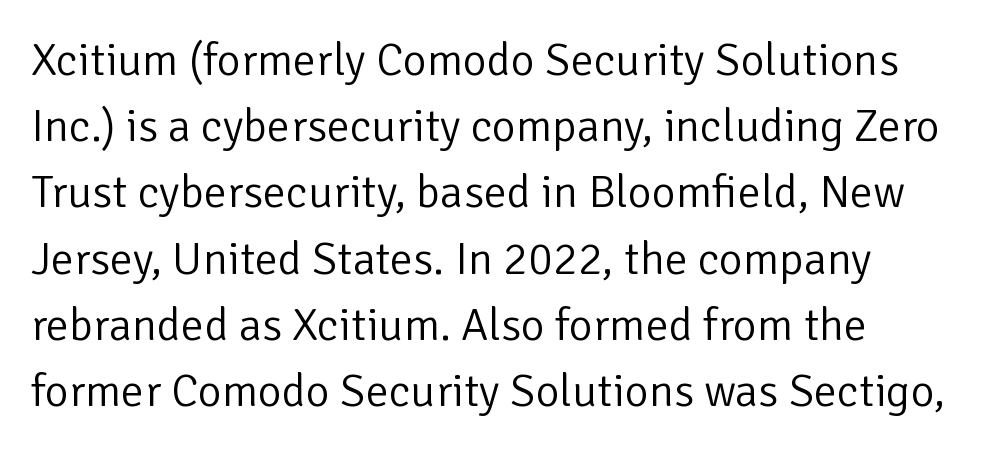
{"serif": "no", "italic": "no", "bold": "no", "weight": "light", "width": "normal", "stroke_contrast": "low", "x_height": "medium", "monospaced": "no", "underline": "no", "align": "left", "line_spacing": "normal", "line_spacing_ratio": 1.44, "letter_spacing": "normal", "letter_spacing_em": 0.0, "glyph_px": 46}
